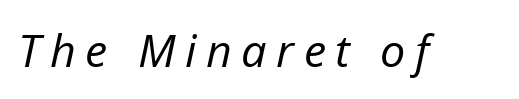
Notice how the stems are inclined rather than vertical — that's the hallmark of italics. Stem width sits at or under what a default text font uses. Check under the words: just untouched page. Here the designer chose a conventional face with non-uniform glyph widths. Glyph-to-glyph distance is far greater than everyday printed text.
